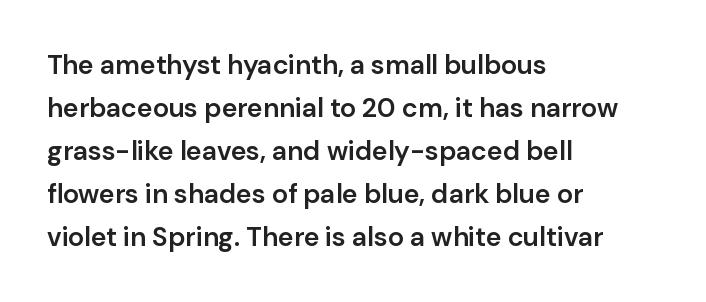
{"italic": "no", "bold": "semi", "underline": "no", "align": "left", "line_spacing": "normal", "line_spacing_ratio": 1.59, "letter_spacing": "normal", "letter_spacing_em": 0.0, "glyph_px": 27}
